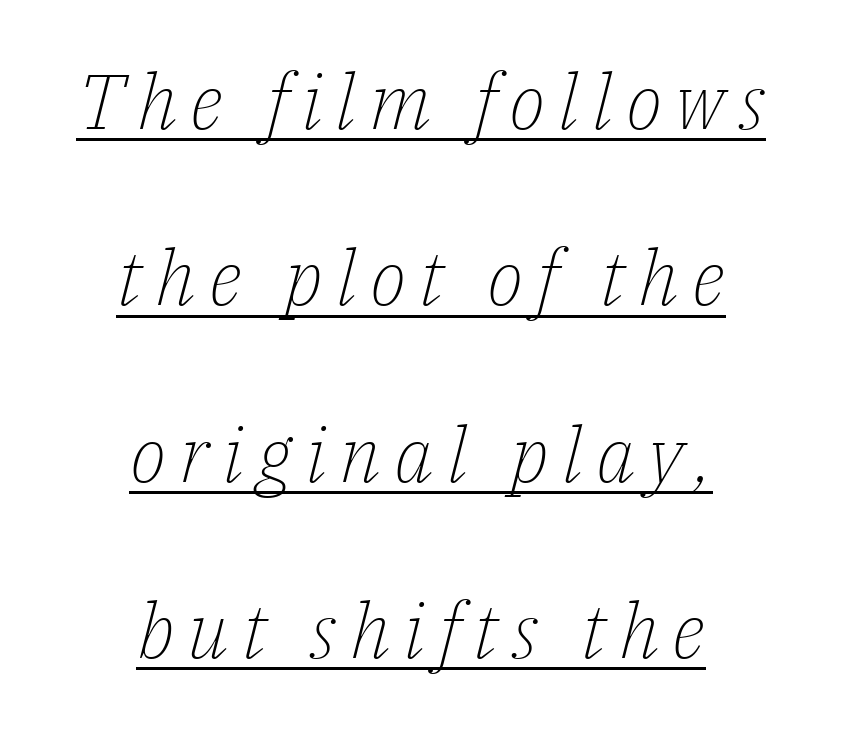
The face used here is proportionally spaced, like ordinary book or web type. The rag falls on both sides of this text block equally. Line spacing here is loose. Stroke mass is kept to a normal reading level or below. These characters rest on top of a visible drawn line. The font's italic variant was chosen for this text.
